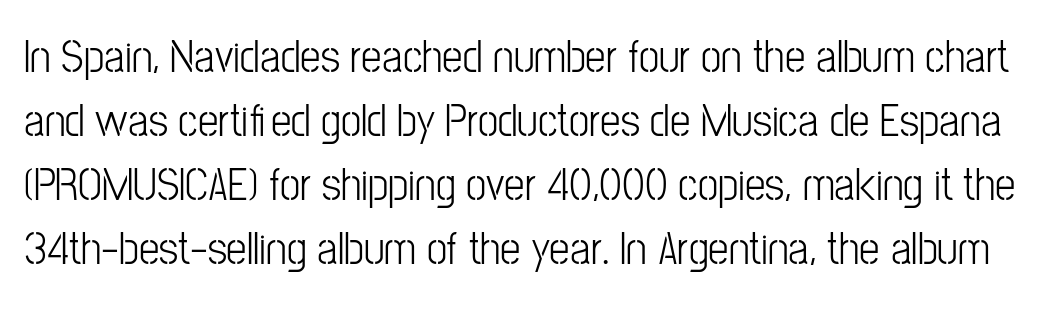
Words float on clear page, feet unadorned. Here the glyphs are tracked normally, forming tight word shapes. Leading: standard. The glyphs in this specimen are sans serif. Vertical strokes here are truly vertical.
